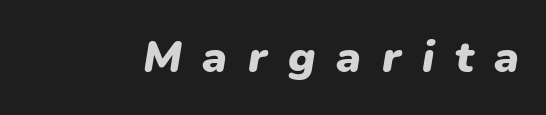
Anything drawn beneath the words? Only blank space. An italicized treatment has been applied to the whole sample. The type is letterspaced generously, with wide tracking. Do the characters align in a grid? No, the font is proportional. Students, this is bold: see how much ink each stroke carries.
